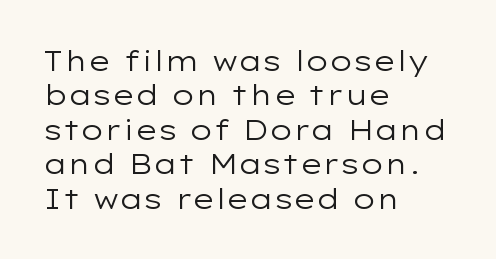
Q: Is the text bold? A: No.
Q: Is the text italic (slanted)? A: No, it is upright.
Q: Is the typeface a serif or a sans-serif typeface? A: Sans-serif.
Q: Is the text underlined? A: No.
Q: How is the paragraph aligned? A: Left-aligned.
Q: Is the spacing between letters normal or unusually wide? A: Normal.
Q: Width (condensed, normal, or wide)? A: Wide.
Q: Stroke contrast? A: Low.
Q: x-height? A: Medium.
Q: Monospaced? A: No.
